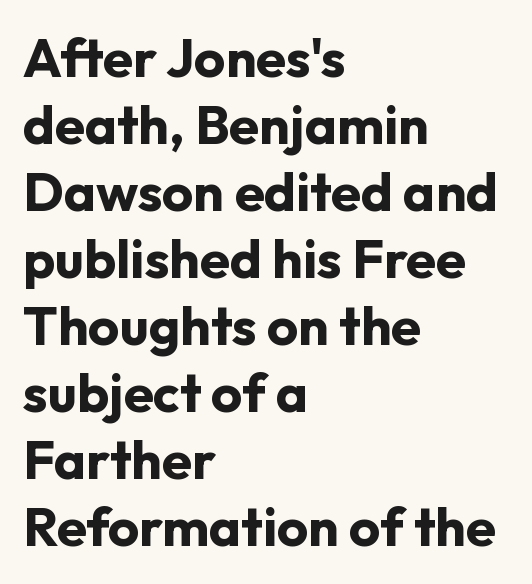
The image shows 54 px bold sans-serif type, upright; set left-aligned, line spacing 1.24x, normal letter spacing, not underlined; low stroke contrast and a medium x-height.
